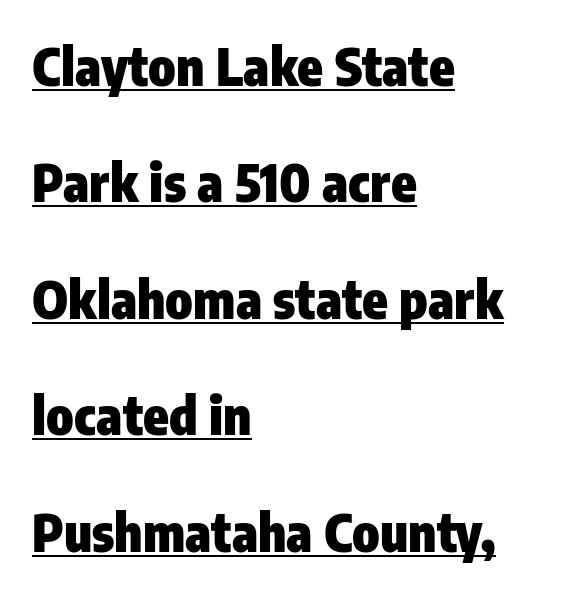
Q: Is the text bold? A: Yes.
Q: Is the text italic (slanted)? A: No, it is upright.
Q: Is the typeface a serif or a sans-serif typeface? A: Sans-serif.
Q: Is the text underlined? A: Yes.
Q: How is the paragraph aligned? A: Left-aligned.
Q: Is the spacing between letters normal or unusually wide? A: Normal.
Q: Is the spacing between lines tight, normal or loose? A: Loose.
Q: Width (condensed, normal, or wide)? A: Condensed.
Q: Stroke contrast? A: Low.
Q: x-height? A: Medium.
Q: Monospaced? A: No.
